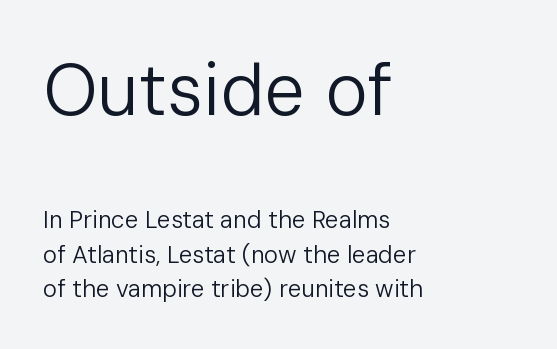
{"serif": "no", "italic": "no", "bold": "no", "weight": "regular", "width": "normal", "stroke_contrast": "low", "x_height": "medium", "monospaced": "no", "underline": "no", "align": "left", "line_spacing": "normal", "line_spacing_ratio": 1.44, "letter_spacing": "normal", "letter_spacing_em": 0.0, "larger_block": "first", "size_ratio": 3.0, "glyph_px": 72}
